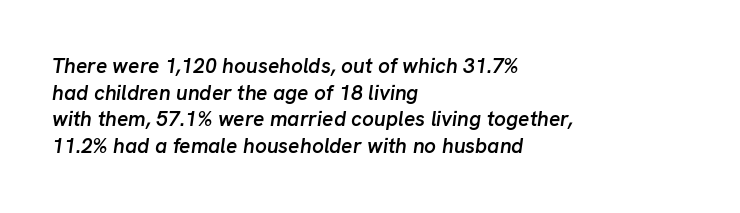
{"italic": "yes", "lean": "right", "slant_degrees": 8, "bold": "semi", "underline": "no", "align": "left", "line_spacing": "normal", "line_spacing_ratio": 1.27, "letter_spacing": "normal", "letter_spacing_em": 0.0, "glyph_px": 21}
